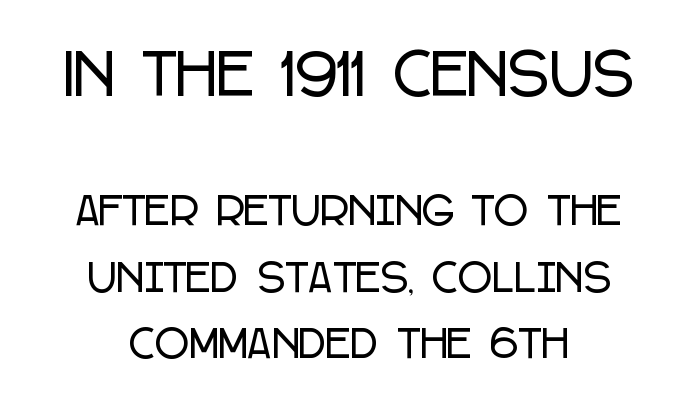
The image shows 55 px condensed sans-serif type, upright; set centered, line spacing 1.8x, normal letter spacing, not underlined; the first (top) block is 1.49x larger; low stroke contrast and a large x-height.
